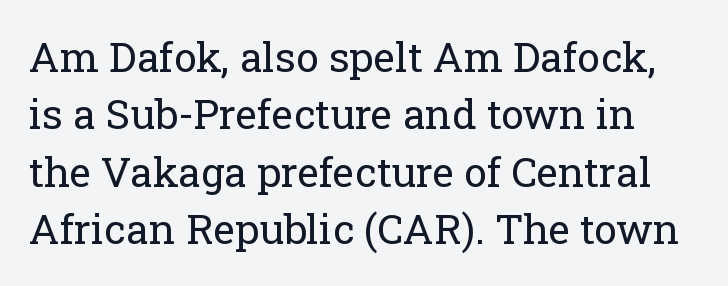
Underline: absent. Quick note: not italic, upright. The letters look calm and open, with moderate or lighter stems. Note the varied advance widths — an 'i' is clearly narrower than an 'm'.
